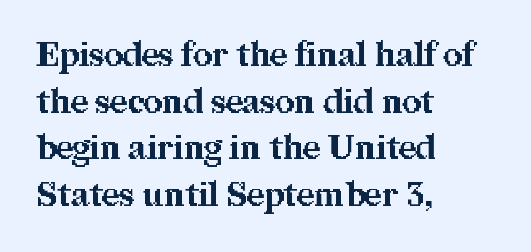
The image shows 33 px bold serif type, upright; set left-aligned, normal line spacing (1.41x), normal letter spacing, not underlined; medium stroke contrast and a medium x-height.
